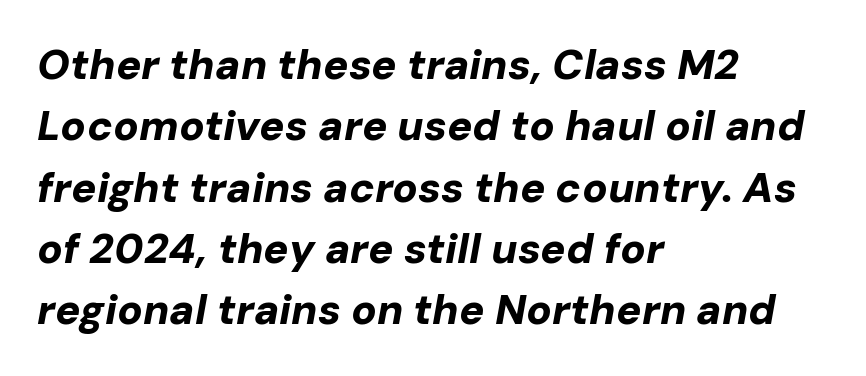
The image shows 42 px bold type, italic (leaning right); set left-aligned, normal line spacing (1.46x), normal letter spacing, not underlined; low stroke contrast and a medium x-height.
